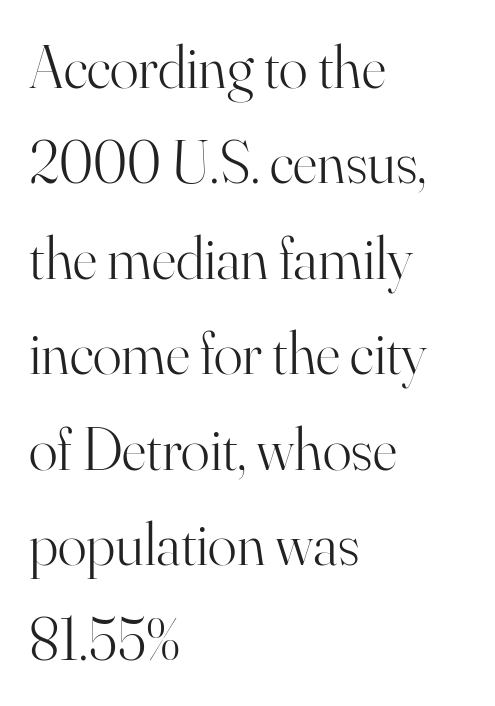
Unlike a clean sans, this face finishes its strokes with serifs. The face used here is proportionally spaced, like ordinary book or web type. Compared with a typical body face, this is equally light or lighter still. Nothing unusual about the tracking: characters are spaced as the font intends. Quick note: not italic, upright.
